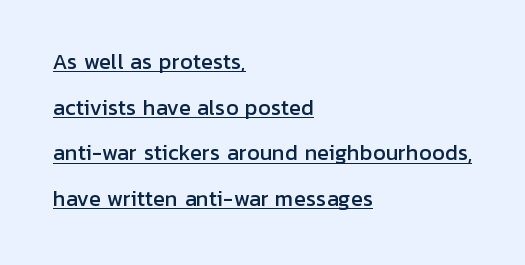
The image shows 20 px text type, upright; set left-aligned, loose line spacing (2.28x), normal letter spacing, underlined.
